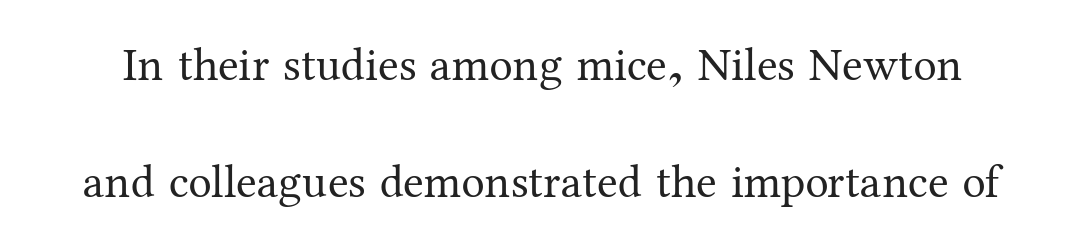
Is the letter spacing exaggerated? No — it looks like the ordinary default. The vertical gap from one line to the next is large. Type without underlining. The letters advance in unequal steps, a hallmark of proportional type. Serifs: yes, visible at the terminals of the letterforms.
